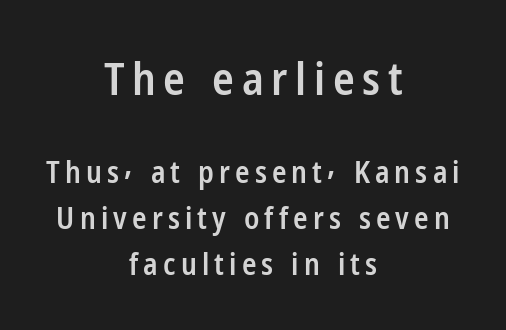
{"serif": "no", "italic": "no", "bold": "semi", "weight": "semibold", "width": "condensed", "stroke_contrast": "low", "x_height": "medium", "monospaced": "no", "underline": "no", "align": "center", "line_spacing": "normal", "line_spacing_ratio": 1.52, "larger_block": "first", "size_ratio": 1.5, "glyph_px": 45}
